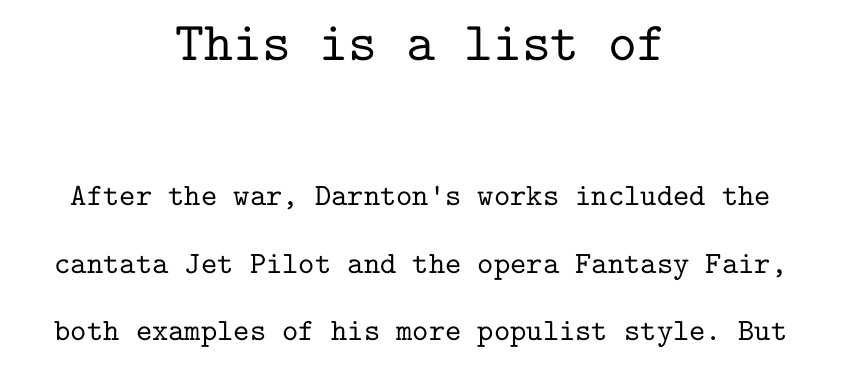
{"serif": "yes", "italic": "no", "width": "normal", "stroke_contrast": "low", "x_height": "medium", "monospaced": "yes", "underline": "no", "align": "center", "line_spacing": "loose", "line_spacing_ratio": 2.17, "letter_spacing": "normal", "letter_spacing_em": 0.0, "larger_block": "first", "size_ratio": 1.77, "glyph_px": 55}
